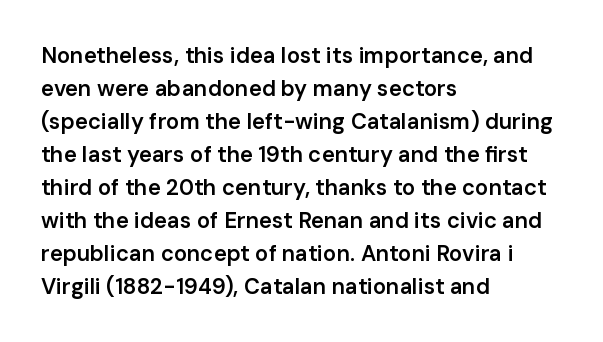
{"italic": "no", "bold": "semi", "underline": "no", "align": "left", "line_spacing": "normal", "line_spacing_ratio": 1.5, "letter_spacing": "normal", "letter_spacing_em": 0.0, "glyph_px": 22}
